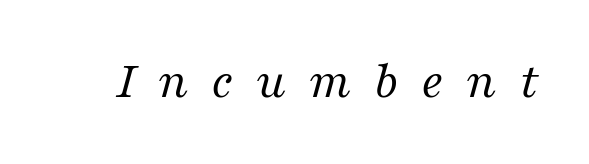
The image shows 53 px regular-weight serif type, italic (leaning right); set unusually wide letter spacing (+0.42 em), not underlined; medium stroke contrast and a medium x-height.
